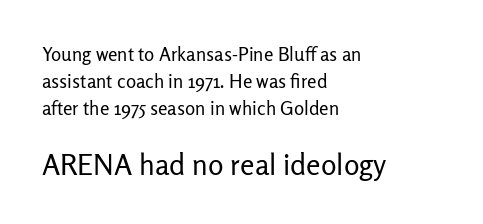
The image shows 29 px regular-weight sans-serif type, upright; set left-aligned, normal line spacing (1.41x), normal letter spacing, not underlined; the second (bottom) block is 1.53x larger; low stroke contrast and a medium x-height.
